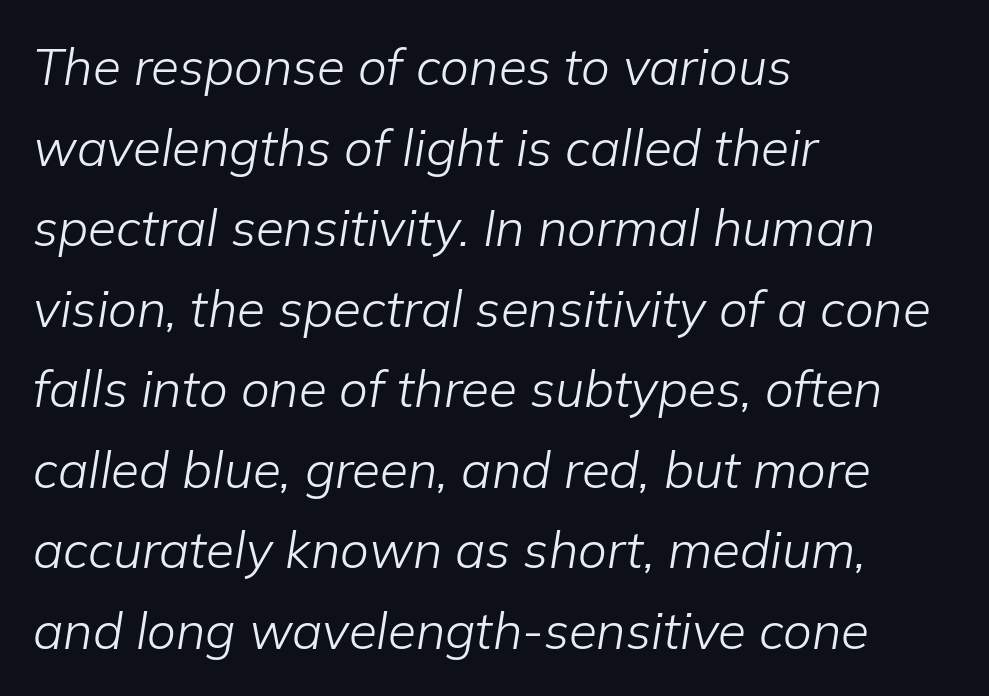
Q: Is the text bold? A: No.
Q: Is the text italic (slanted)? A: Yes, it leans right by about 9 degrees.
Q: Is the text underlined? A: No.
Q: How is the paragraph aligned? A: Left-aligned.
Q: Is the spacing between letters normal or unusually wide? A: Normal.
Q: Is the spacing between lines tight, normal or loose? A: Normal.
Q: Width (condensed, normal, or wide)? A: Normal.
Q: Stroke contrast? A: Low.
Q: x-height? A: Medium.
Q: Monospaced? A: No.
